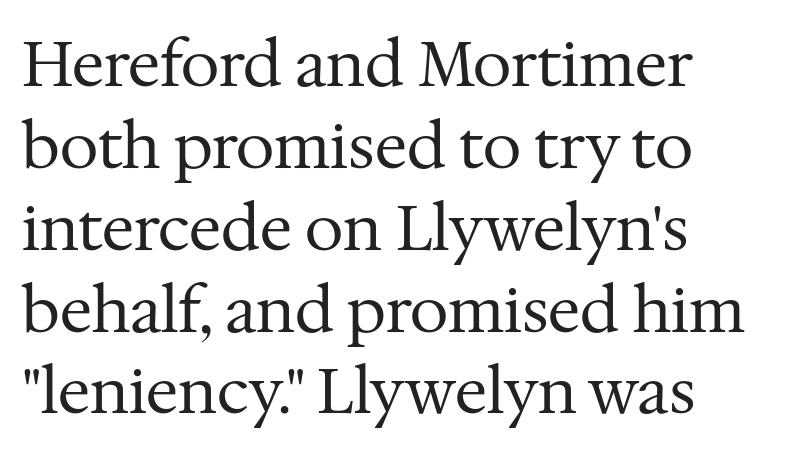
Leading matches the norm, producing a regular column. The letters stand straight up with perfectly vertical stems. In terms of letterspacing, this is plain default setting. Visually the block forms a straight wall on the left and a jagged coastline on the right.
